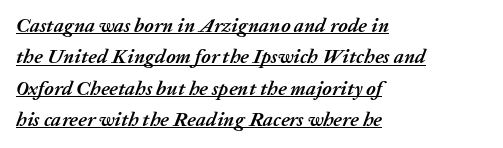
{"italic": "yes", "lean": "right", "slant_degrees": 20, "bold": "yes", "underline": "yes", "align": "left", "line_spacing": "normal", "line_spacing_ratio": 1.57, "letter_spacing": "normal", "letter_spacing_em": 0.0, "glyph_px": 20}
